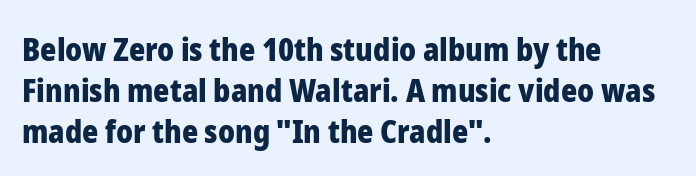
Q: Is the text bold? A: Yes.
Q: Is the text italic (slanted)? A: No, it is upright.
Q: Is the typeface a serif or a sans-serif typeface? A: Sans-serif.
Q: Is the text underlined? A: No.
Q: How is the paragraph aligned? A: Left-aligned.
Q: Is the spacing between letters normal or unusually wide? A: Normal.
Q: Is the spacing between lines tight, normal or loose? A: Normal.
Q: Width (condensed, normal, or wide)? A: Normal.
Q: Stroke contrast? A: Low.
Q: x-height? A: Medium.
Q: Monospaced? A: No.
